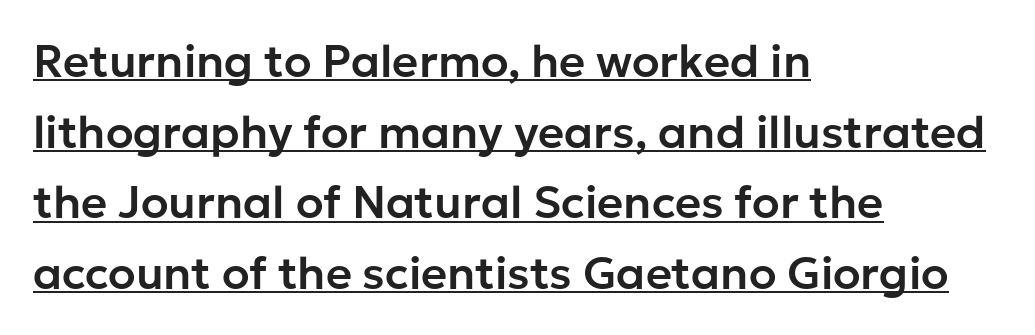
The face used here appears with an underline applied. The text was rendered using a sans face with plain stroke endings. A student would call this left alignment; a typographer would say flush left, rag right. Proportional: the letters do not fall into vertical columns. Posture: upright roman. The letterforms sit shoulder to shoulder at normal distance.
